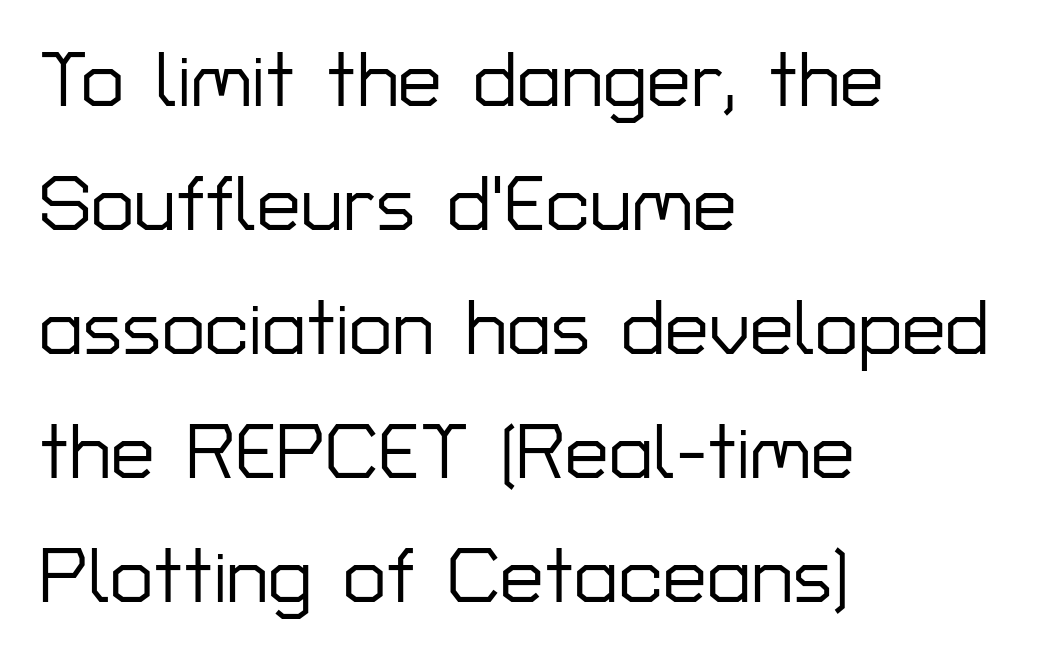
Q: Is the text italic (slanted)? A: No, it is upright.
Q: Is the typeface a serif or a sans-serif typeface? A: Sans-serif.
Q: Is the text underlined? A: No.
Q: How is the paragraph aligned? A: Left-aligned.
Q: Is the spacing between letters normal or unusually wide? A: Normal.
Q: Is the spacing between lines tight, normal or loose? A: Normal.
Q: Width (condensed, normal, or wide)? A: Normal.
Q: Stroke contrast? A: Low.
Q: x-height? A: Medium.
Q: Monospaced? A: No.
